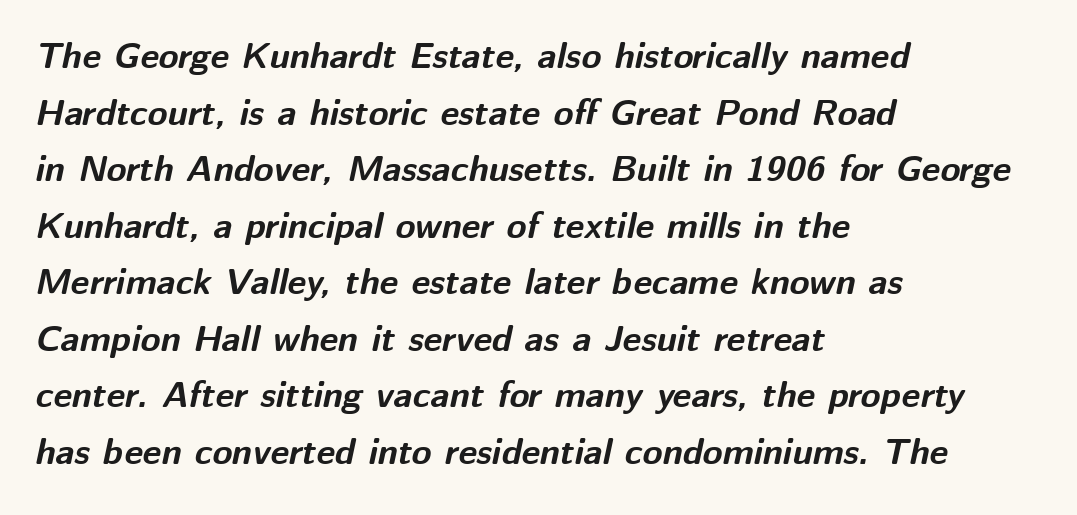
{"italic": "yes", "lean": "right", "slant_degrees": 12, "bold": "yes", "weight": "bold", "width": "normal", "stroke_contrast": "medium", "x_height": "medium", "monospaced": "no", "underline": "no", "align": "left", "line_spacing": "normal", "line_spacing_ratio": 1.57, "letter_spacing": "normal", "letter_spacing_em": 0.0, "glyph_px": 36}
